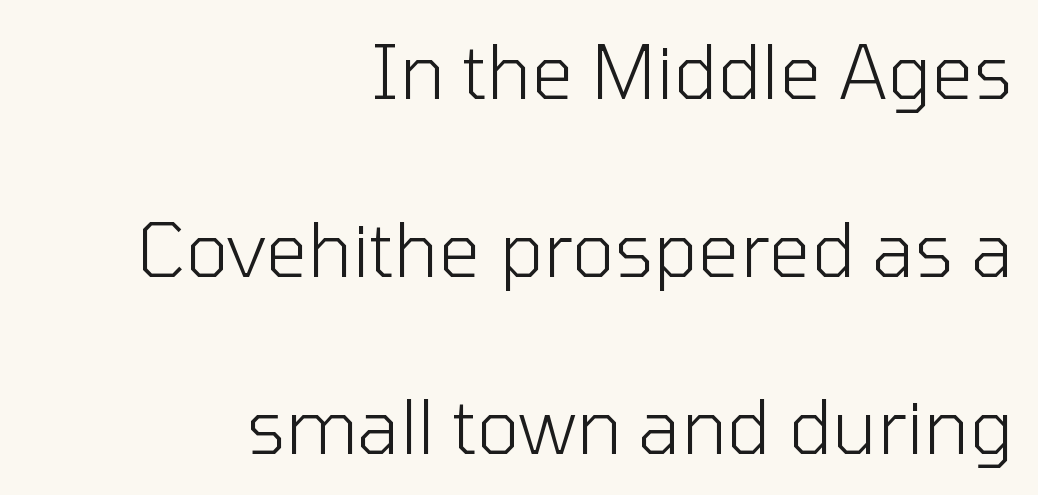
The image shows 74 px light sans-serif type, upright; set right-aligned, loose line spacing (2.4x), normal letter spacing, not underlined; low stroke contrast and a medium x-height.
